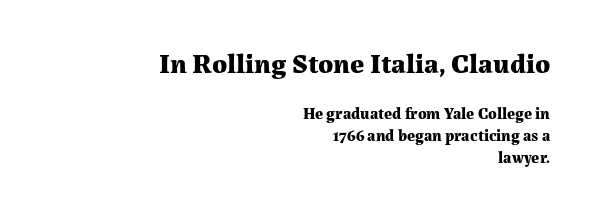
The image shows 28 px bold serif type, upright; set right-aligned, normal line spacing (1.36x), normal letter spacing, not underlined; the first (top) block is 1.75x larger; medium stroke contrast and a medium x-height.
